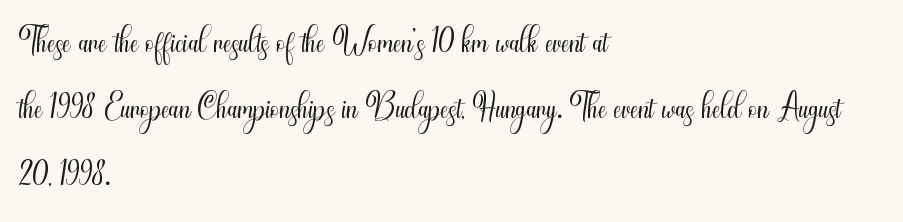
Q: Is the text bold? A: No.
Q: Is the text italic (slanted)? A: Yes.
Q: Is the typeface a serif or a sans-serif typeface? A: Sans-serif.
Q: Is the text underlined? A: No.
Q: How is the paragraph aligned? A: Left-aligned.
Q: Is the spacing between letters normal or unusually wide? A: Normal.
Q: Is the spacing between lines tight, normal or loose? A: Normal.
Q: Width (condensed, normal, or wide)? A: Condensed.
Q: Stroke contrast? A: Medium.
Q: x-height? A: Small.
Q: Monospaced? A: No.
